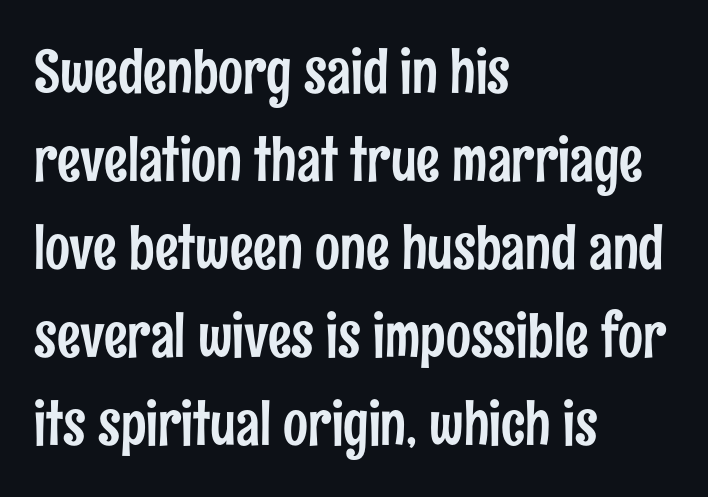
Q: Is the text italic (slanted)? A: No, it is upright.
Q: Is the typeface a serif or a sans-serif typeface? A: Sans-serif.
Q: Is the text underlined? A: No.
Q: How is the paragraph aligned? A: Left-aligned.
Q: Is the spacing between letters normal or unusually wide? A: Normal.
Q: Is the spacing between lines tight, normal or loose? A: Normal.
Q: Width (condensed, normal, or wide)? A: Condensed.
Q: Stroke contrast? A: Low.
Q: x-height? A: Medium.
Q: Monospaced? A: No.
